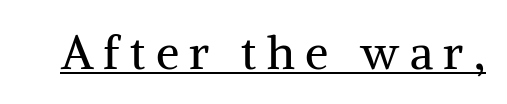
{"serif": "yes", "italic": "no", "bold": "no", "weight": "regular", "width": "normal", "stroke_contrast": "medium", "x_height": "medium", "monospaced": "no", "underline": "yes", "letter_spacing": "wide", "letter_spacing_em": 0.22, "glyph_px": 47}
